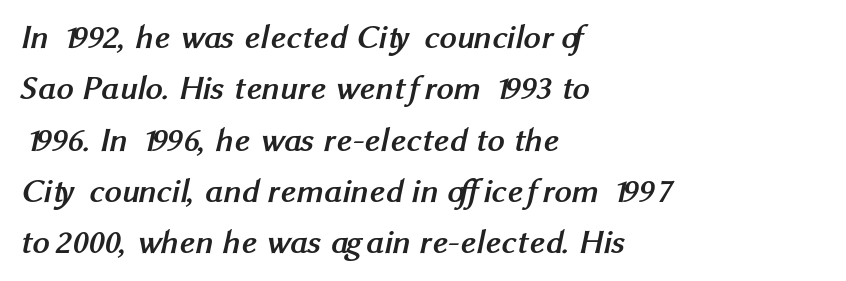
Q: Is the text bold? A: Yes.
Q: Is the typeface a serif or a sans-serif typeface? A: Sans-serif.
Q: Is the text underlined? A: No.
Q: How is the paragraph aligned? A: Left-aligned.
Q: Is the spacing between letters normal or unusually wide? A: Normal.
Q: Is the spacing between lines tight, normal or loose? A: Normal.
Q: Width (condensed, normal, or wide)? A: Normal.
Q: Stroke contrast? A: Medium.
Q: x-height? A: Medium.
Q: Monospaced? A: No.
